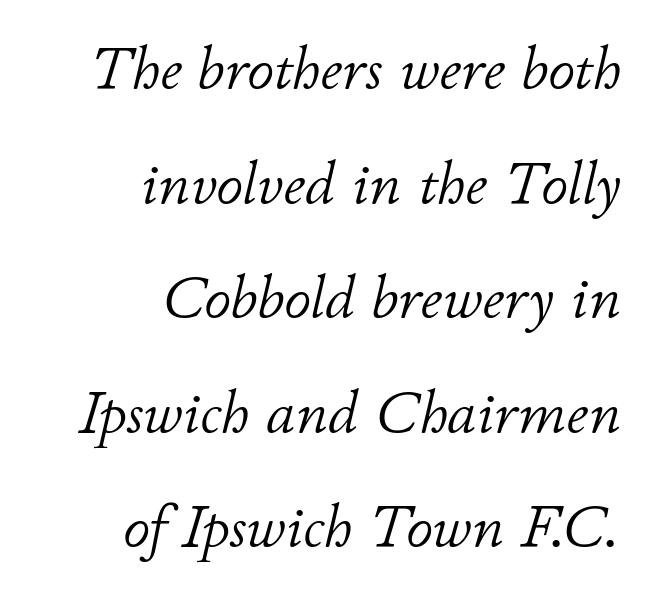
The image shows 60 px light type, italic (leaning right); set right-aligned, loose line spacing (1.91x), normal letter spacing, not underlined; low stroke contrast and a small x-height.
